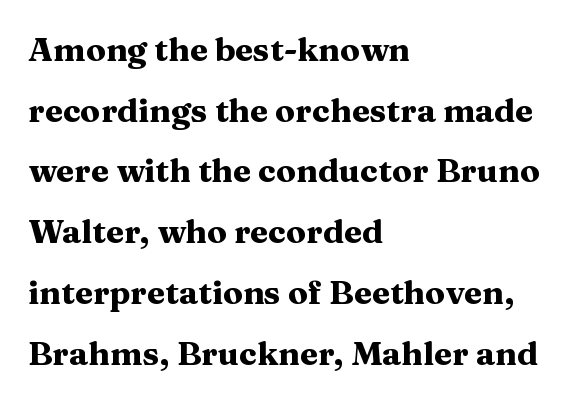
{"serif": "yes", "italic": "no", "bold": "yes", "weight": "heavy", "width": "wide", "stroke_contrast": "medium", "x_height": "medium", "monospaced": "no", "underline": "no", "align": "left", "line_spacing_ratio": 1.84, "letter_spacing": "normal", "letter_spacing_em": 0.0, "glyph_px": 33}
